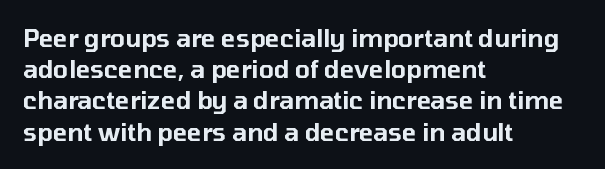
Does the copy run flush right? No — it runs flush left. The font's upright variant was chosen for this text. Descender tails drop into unmarked territory. Reading down the column, the eye jumps a familiar distance to each next line.
